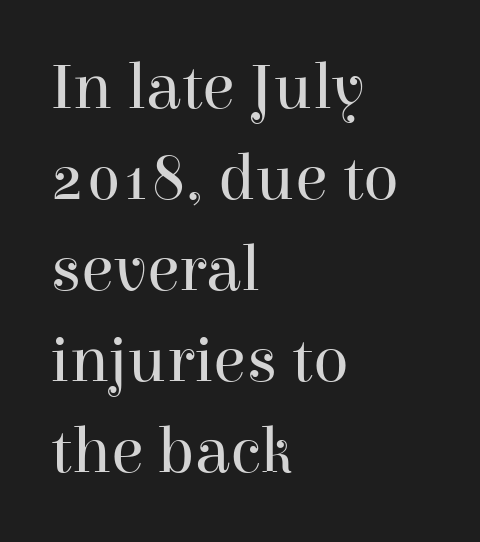
The image shows 66 px regular-weight serif type, upright; set left-aligned, normal line spacing (1.38x), normal letter spacing, not underlined; high stroke contrast and a medium x-height.
